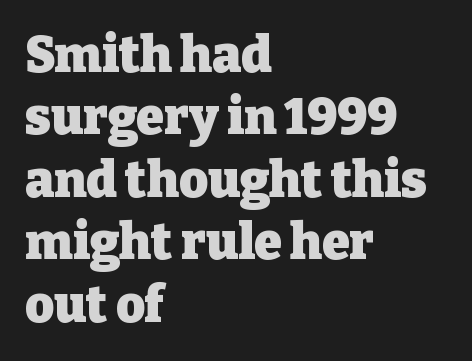
The image shows 50 px heavy serif type, upright; set left-aligned, normal line spacing (1.25x), normal letter spacing, not underlined; low stroke contrast and a medium x-height.
